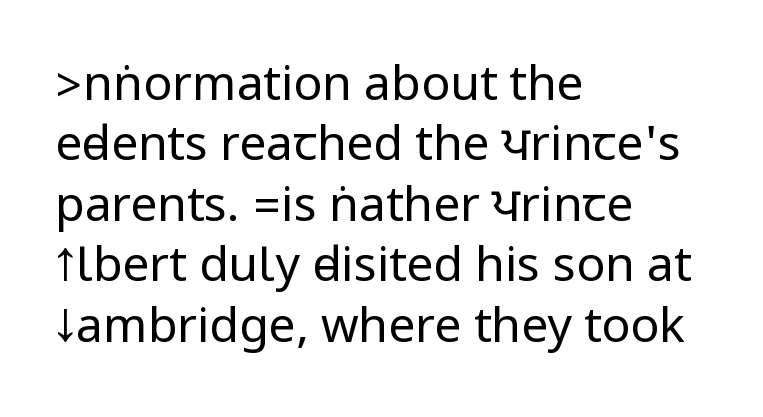
What kind of face is this? One without serifs — a sans. The area under the type is left untouched. No letter is thick-stroked: the sample isn't bold. Line spacing here is normal.
